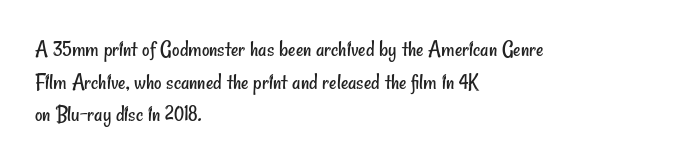
Q: Is the text bold? A: No.
Q: Is the text underlined? A: No.
Q: How is the paragraph aligned? A: Left-aligned.
Q: Is the spacing between letters normal or unusually wide? A: Normal.
Q: Is the spacing between lines tight, normal or loose? A: Normal.
